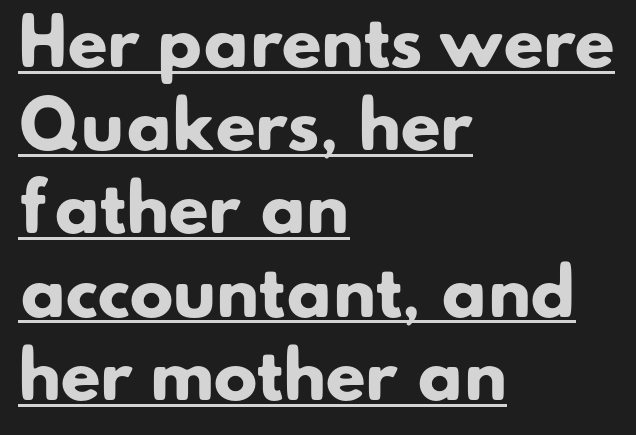
{"serif": "no", "bold": "yes", "weight": "heavy", "width": "normal", "stroke_contrast": "low", "x_height": "small", "monospaced": "no", "underline": "yes", "align": "left", "line_spacing": "normal", "line_spacing_ratio": 1.28, "letter_spacing": "normal", "letter_spacing_em": 0.0, "glyph_px": 65}
